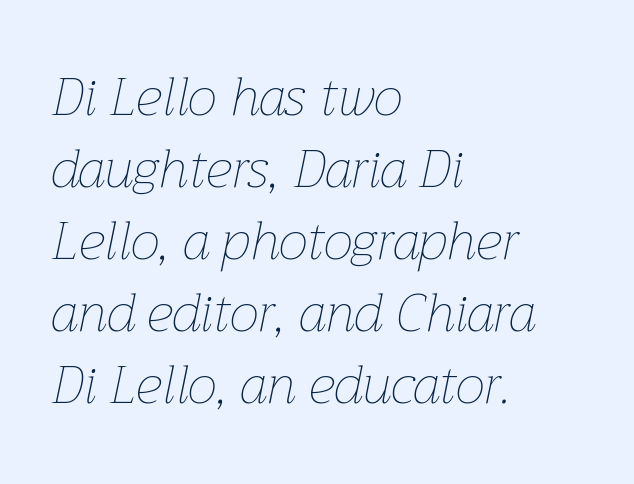
Q: Is the text bold? A: No.
Q: Is the text italic (slanted)? A: Yes, it leans right by about 12 degrees.
Q: Is the text underlined? A: No.
Q: How is the paragraph aligned? A: Left-aligned.
Q: Is the spacing between letters normal or unusually wide? A: Normal.
Q: Is the spacing between lines tight, normal or loose? A: Normal.
Q: Width (condensed, normal, or wide)? A: Normal.
Q: Stroke contrast? A: Low.
Q: x-height? A: Medium.
Q: Monospaced? A: No.
